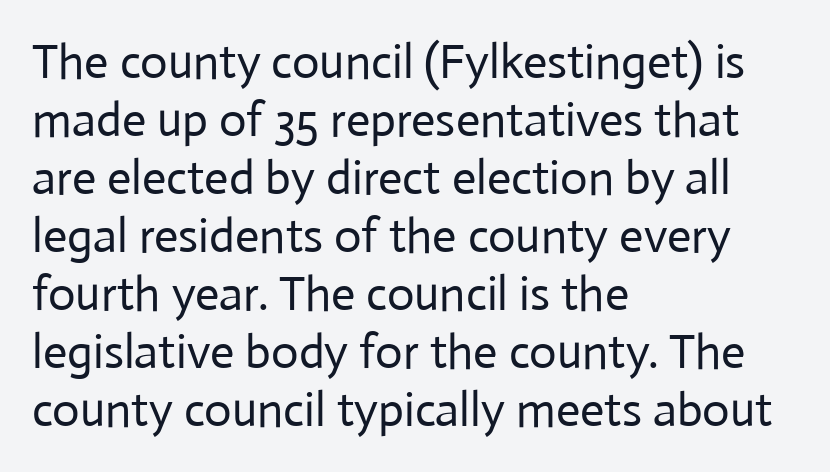
Q: Is the text bold? A: No.
Q: Is the text italic (slanted)? A: No, it is upright.
Q: Is the typeface a serif or a sans-serif typeface? A: Sans-serif.
Q: Is the text underlined? A: No.
Q: How is the paragraph aligned? A: Left-aligned.
Q: Is the spacing between letters normal or unusually wide? A: Normal.
Q: Width (condensed, normal, or wide)? A: Normal.
Q: Stroke contrast? A: Low.
Q: x-height? A: Medium.
Q: Monospaced? A: No.
